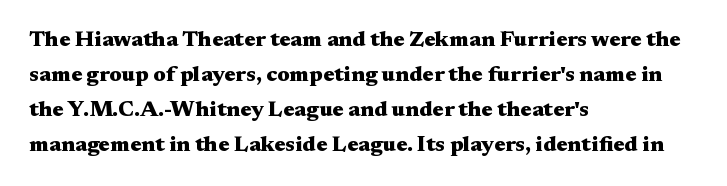
{"italic": "no", "bold": "yes", "underline": "no", "align": "left", "line_spacing": "normal", "line_spacing_ratio": 1.59, "letter_spacing": "normal", "letter_spacing_em": 0.0, "glyph_px": 22}
